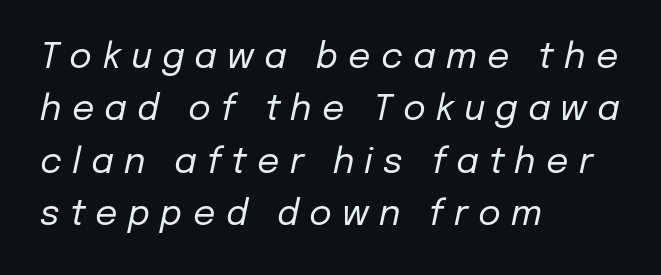
{"italic": "yes", "lean": "right", "slant_degrees": 12, "bold": "no", "weight": "regular", "width": "normal", "stroke_contrast": "low", "x_height": "medium", "monospaced": "no", "underline": "no", "align": "left", "line_spacing": "normal", "line_spacing_ratio": 1.5, "letter_spacing": "wide", "letter_spacing_em": 0.29, "glyph_px": 35}
